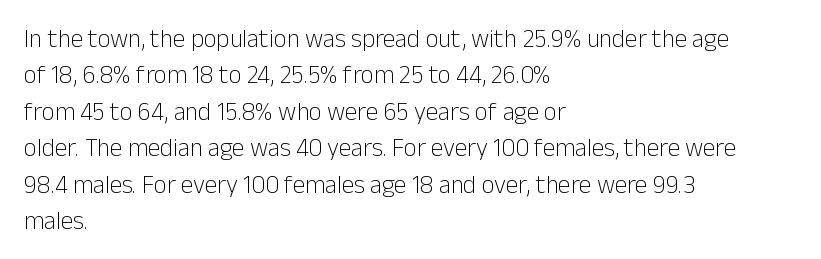
{"italic": "no", "bold": "no", "underline": "no", "align": "left", "line_spacing": "normal", "line_spacing_ratio": 1.46, "letter_spacing": "normal", "letter_spacing_em": 0.0, "glyph_px": 25}
